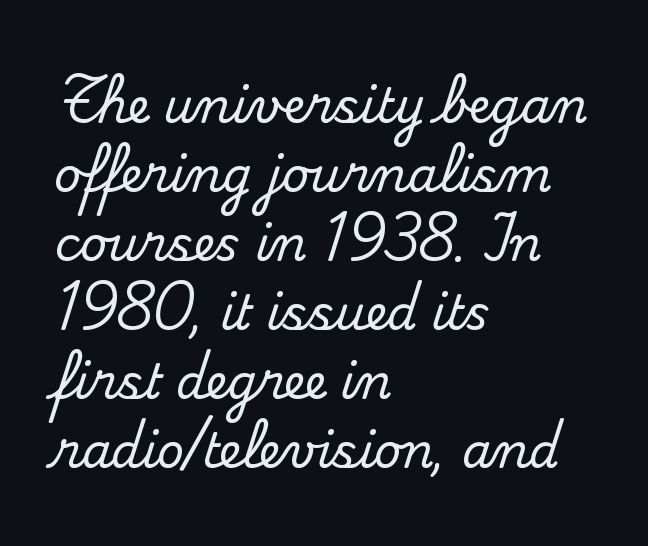
The image shows 47 px text type; set left-aligned, normal line spacing (1.47x), normal letter spacing, not underlined; medium stroke contrast and a small x-height.
